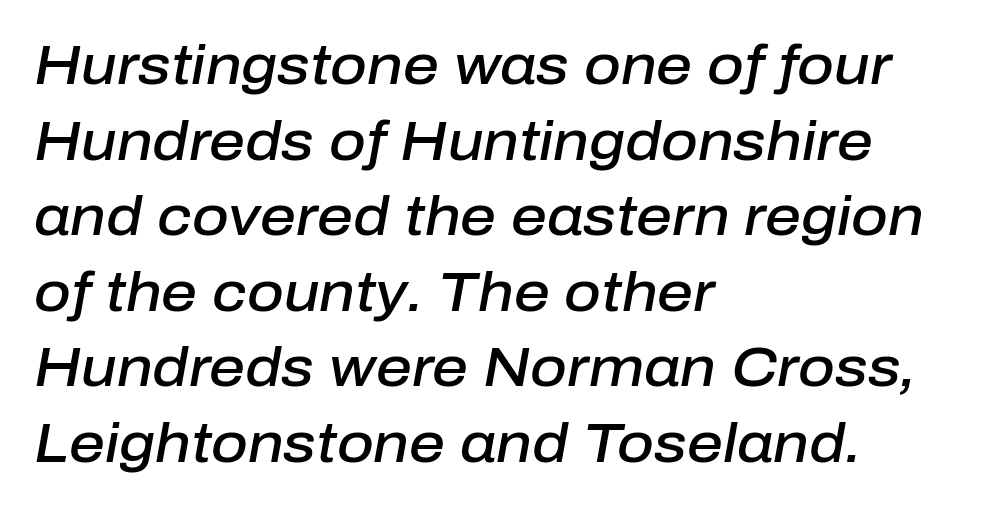
The image shows 56 px semibold type, italic (leaning right); set left-aligned, normal line spacing (1.35x), normal letter spacing, not underlined; low stroke contrast and a medium x-height.
